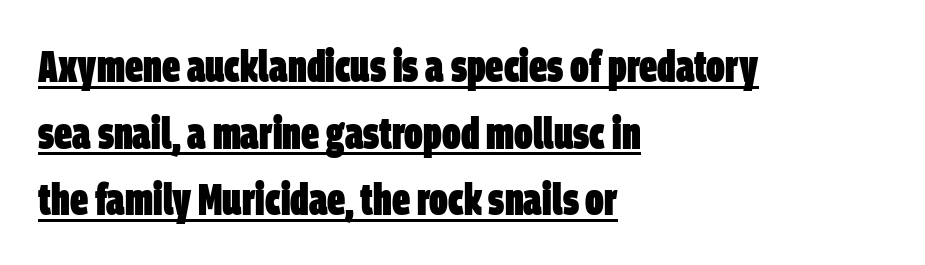
{"serif": "no", "bold": "yes", "weight": "heavy", "width": "condensed", "stroke_contrast": "low", "x_height": "large", "monospaced": "no", "underline": "yes", "align": "left", "line_spacing": "normal", "line_spacing_ratio": 1.48, "letter_spacing": "normal", "letter_spacing_em": 0.0, "glyph_px": 45}
